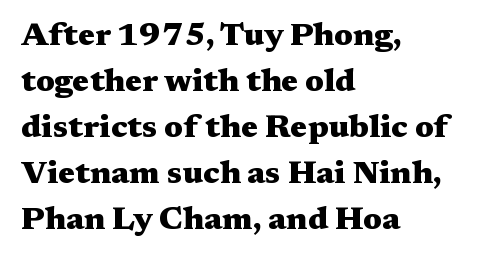
The image shows 32 px heavy, wide serif type, upright; set left-aligned, normal line spacing (1.44x), normal letter spacing, not underlined; medium stroke contrast and a medium x-height.
